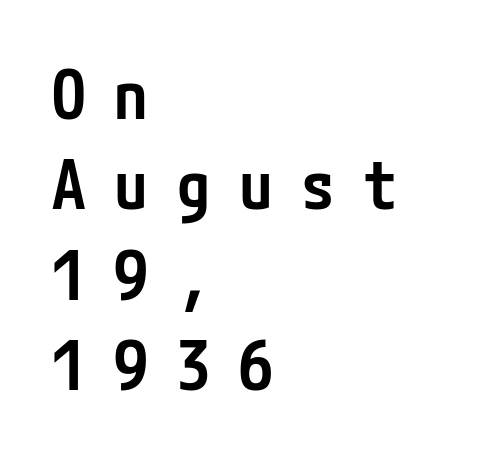
Q: Is the text bold? A: Semi-bold.
Q: Is the text italic (slanted)? A: No, it is upright.
Q: Is the typeface a serif or a sans-serif typeface? A: Sans-serif.
Q: Is the text underlined? A: No.
Q: How is the paragraph aligned? A: Left-aligned.
Q: Is the spacing between letters normal or unusually wide? A: Unusually wide.
Q: Is the spacing between lines tight, normal or loose? A: Normal.
Q: Width (condensed, normal, or wide)? A: Condensed.
Q: Stroke contrast? A: Low.
Q: x-height? A: Medium.
